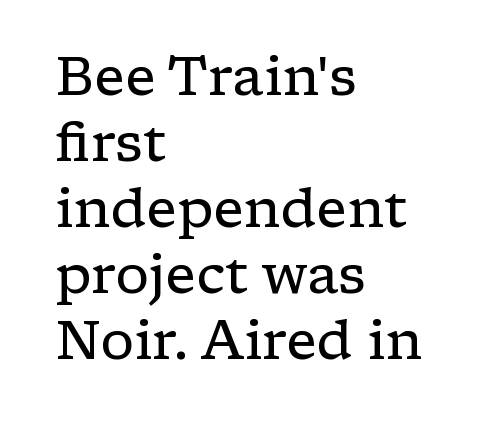
Q: Is the text bold? A: No.
Q: Is the text italic (slanted)? A: No, it is upright.
Q: Is the typeface a serif or a sans-serif typeface? A: Serif.
Q: Is the text underlined? A: No.
Q: How is the paragraph aligned? A: Left-aligned.
Q: Is the spacing between letters normal or unusually wide? A: Normal.
Q: Width (condensed, normal, or wide)? A: Wide.
Q: Stroke contrast? A: Low.
Q: x-height? A: Medium.
Q: Monospaced? A: No.
